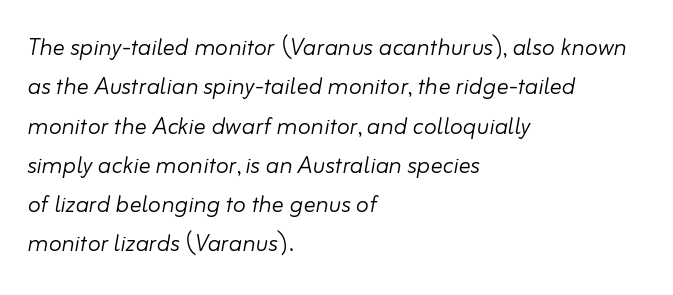
The passage shown leans; its letterforms are oblique. Bare-footed words on every line. Glyph-to-glyph distance matches everyday printed text. The letterforms sit at book weight or below. These lines are rendered in a variable-pitch font. Leading matches the norm, producing a regular column.
